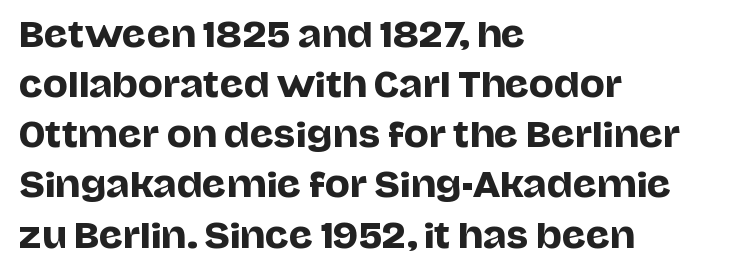
Italic? Not at all — the glyphs are vertical. Is this a fixed-width face? No — the glyphs have proportional, varying widths. The rag falls on the right side of this text block. Reading down the column, the eye jumps a familiar distance to each next line. The specimen omits any rule beneath the text block's lines. The designer went with a sans here, leaving each stem footless.
